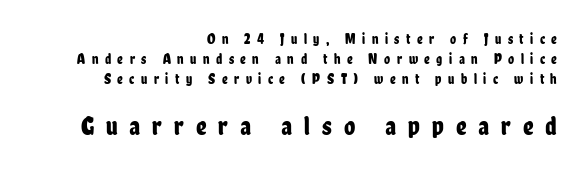
Q: Is the text italic (slanted)? A: No, it is upright.
Q: Is the text underlined? A: No.
Q: How is the paragraph aligned? A: Right-aligned.
Q: Is the spacing between letters normal or unusually wide? A: Unusually wide.
Q: Is the spacing between lines tight, normal or loose? A: Normal.
Q: Which block of text is set in a larger size, the first (top) or the second (bottom)? A: The second (bottom) one.
